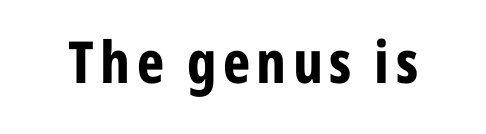
The image shows 58 px bold, condensed sans-serif type, upright; set not underlined; low stroke contrast and a medium x-height.
